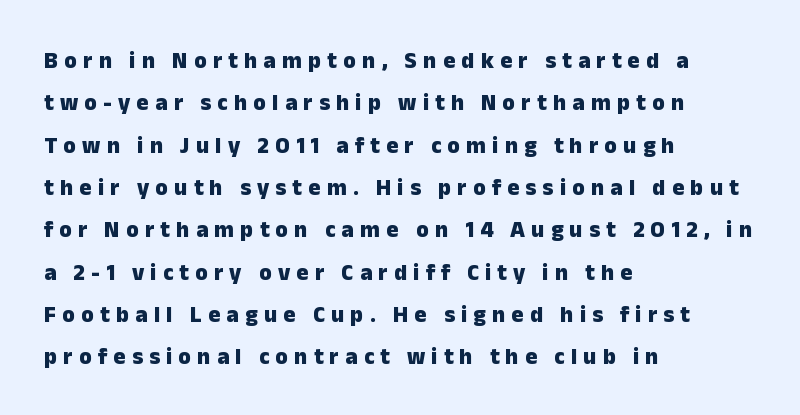
{"italic": "no", "bold": "yes", "underline": "no", "align": "left", "line_spacing_ratio": 1.84, "letter_spacing": "wide", "letter_spacing_em": 0.27, "glyph_px": 23}
